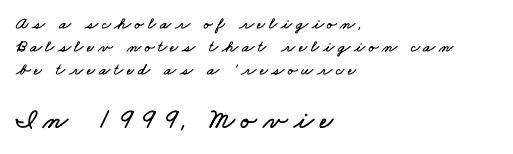
The image shows 29 px wide type; set left-aligned, normal line spacing (1.34x), unusually wide letter spacing (+0.22 em), not underlined; the second (bottom) block is 1.71x larger; low stroke contrast and a small x-height.
